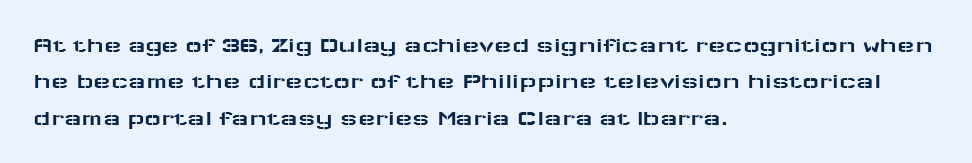
{"italic": "no", "underline": "no", "align": "left", "line_spacing": "normal", "line_spacing_ratio": 1.58, "letter_spacing": "normal", "letter_spacing_em": 0.0, "glyph_px": 23}
